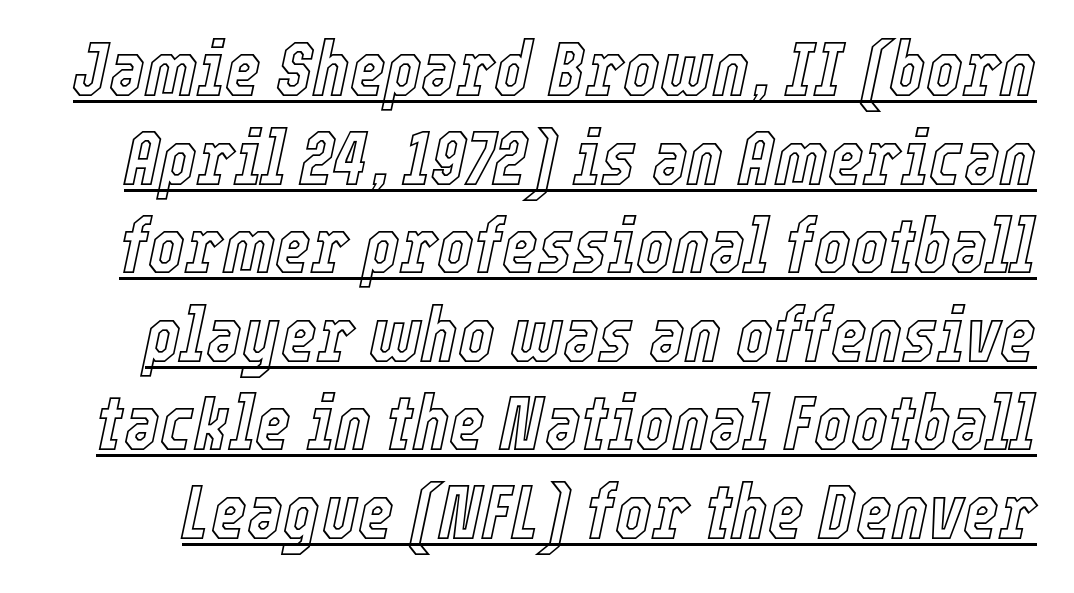
{"italic": "yes", "lean": "right", "slant_degrees": 12, "width": "condensed", "x_height": "medium", "monospaced": "no", "underline": "yes", "line_spacing": "tight", "line_spacing_ratio": 1.15, "letter_spacing": "normal", "letter_spacing_em": 0.0, "glyph_px": 77}
